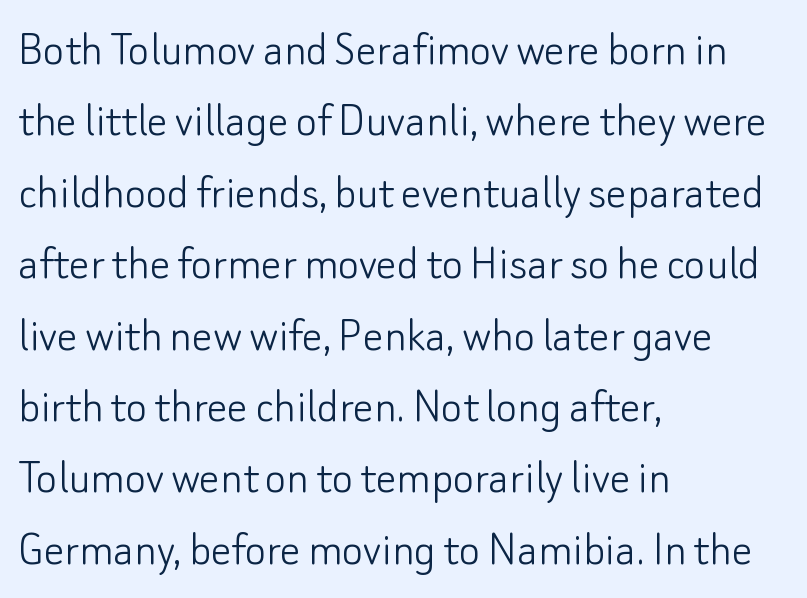
The image shows 51 px light sans-serif type, upright; set left-aligned, normal line spacing (1.4x), normal letter spacing, not underlined; low stroke contrast and a small x-height.
